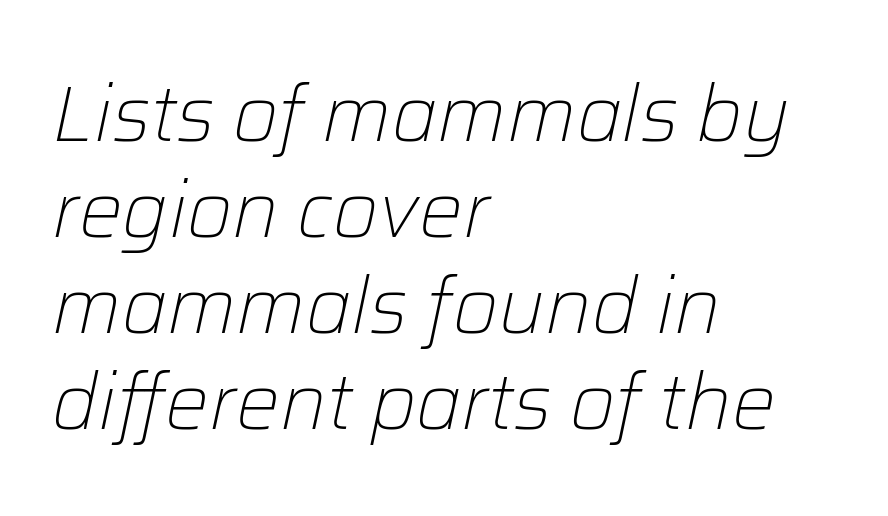
Every character sits at an angle, as italics do. Here the designer chose a conventional face with non-uniform glyph widths. No chunkiness to these letters — they're not bold. Horizontally, the lines are justified to the leading edge only.
